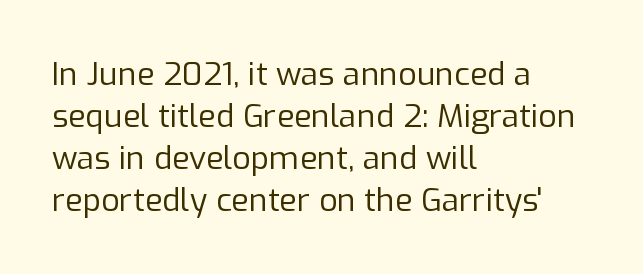
{"serif": "no", "italic": "no", "bold": "no", "weight": "regular", "width": "normal", "stroke_contrast": "low", "x_height": "medium", "monospaced": "no", "underline": "no", "align": "left", "line_spacing": "normal", "line_spacing_ratio": 1.31, "letter_spacing": "normal", "letter_spacing_em": 0.0, "glyph_px": 32}
